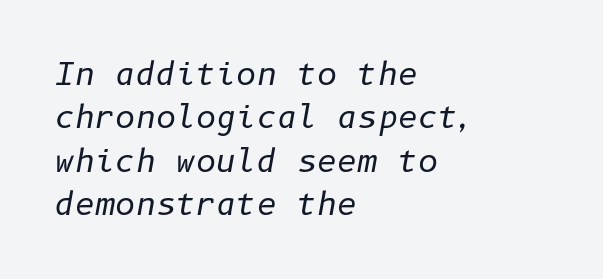
Q: Is the text bold? A: No.
Q: Is the text italic (slanted)? A: Yes, it leans right by about 10 degrees.
Q: Is the text underlined? A: No.
Q: How is the paragraph aligned? A: Left-aligned.
Q: Is the spacing between letters normal or unusually wide? A: Normal.
Q: Is the spacing between lines tight, normal or loose? A: Normal.
Q: Width (condensed, normal, or wide)? A: Normal.
Q: Stroke contrast? A: Low.
Q: x-height? A: Medium.
